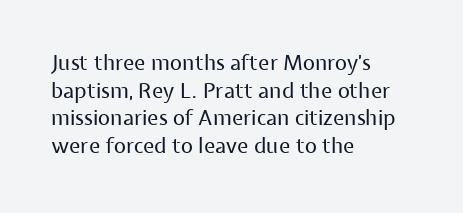
Teacher's note: observe the even left margin — that is flush-left alignment. The line texture is even and compact thanks to regular tracking. The lettering stays uniformly vertical, giving the passage a roman look. The baseline area is clear.
